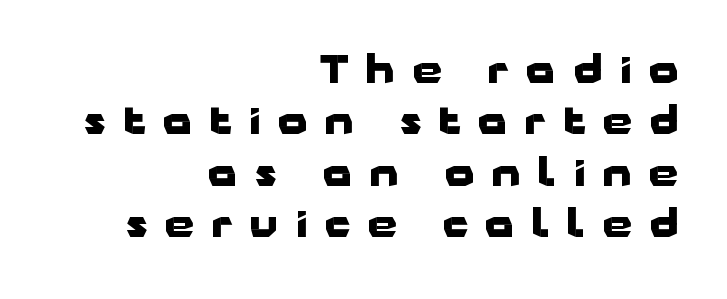
Varying glyph widths throughout — classic text-font behaviour. This block has exactly the height ordinary leading produces. Font category for this specimen: sans-serif. These lines carry a lot of weight — the face is fully bold. Honestly, the letter spacing is so wide it's the main thing you notice. Beneath every word, the page is bare.
